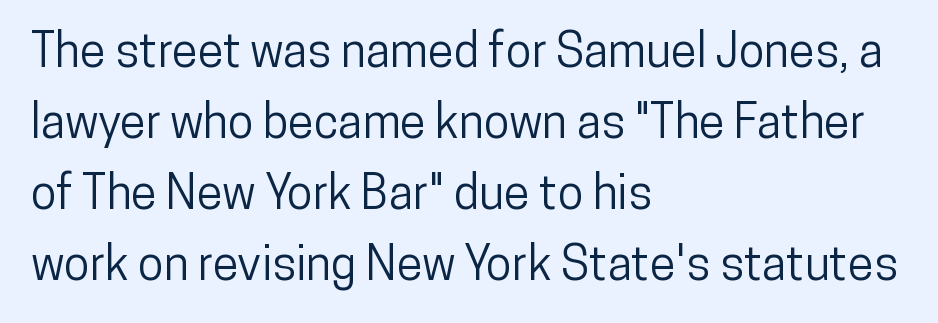
Italic: no, the glyphs are upright roman. A typesetter would label this face a sans. What's the leading like? Ordinary, nothing unusual. Nobody touched the tracking dial on this one. The glyphs are unaccompanied by any horizontal stroke below them. Line starts are locked; line ends wander.
